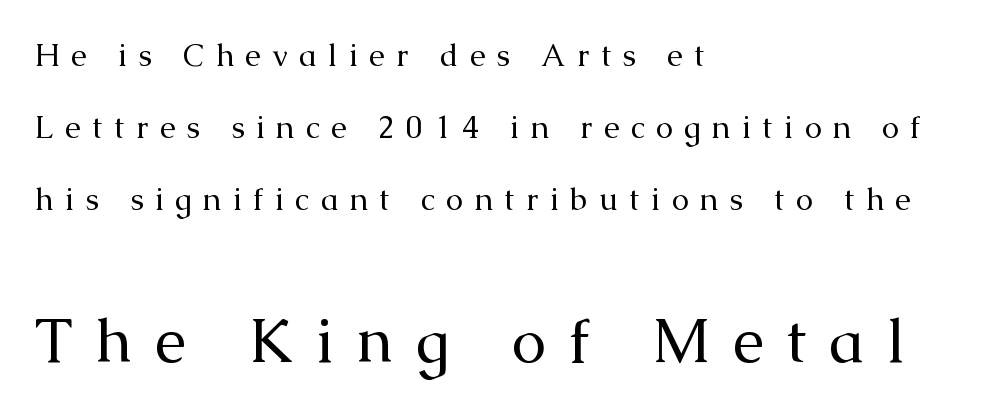
{"serif": "yes", "italic": "no", "bold": "no", "weight": "regular", "width": "normal", "stroke_contrast": "medium", "x_height": "medium", "monospaced": "no", "underline": "no", "align": "left", "line_spacing": "loose", "line_spacing_ratio": 2.32, "letter_spacing": "wide", "letter_spacing_em": 0.37, "larger_block": "second", "size_ratio": 2.0, "glyph_px": 62}
